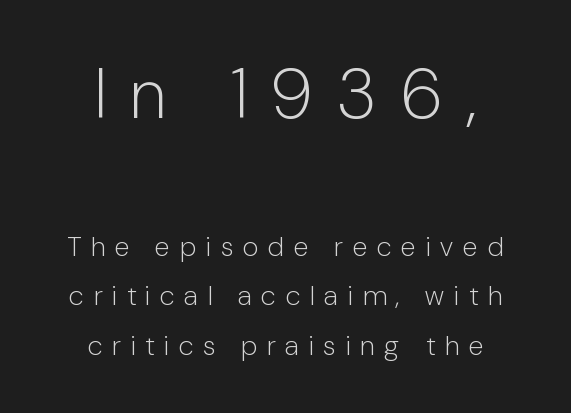
Q: Is the text bold? A: No.
Q: Is the text italic (slanted)? A: No, it is upright.
Q: Is the typeface a serif or a sans-serif typeface? A: Sans-serif.
Q: Is the text underlined? A: No.
Q: How is the paragraph aligned? A: Centered.
Q: Is the spacing between letters normal or unusually wide? A: Unusually wide.
Q: Which block of text is set in a larger size, the first (top) or the second (bottom)? A: The first (top) one.
Q: Width (condensed, normal, or wide)? A: Condensed.
Q: Stroke contrast? A: Low.
Q: x-height? A: Medium.
Q: Monospaced? A: No.
